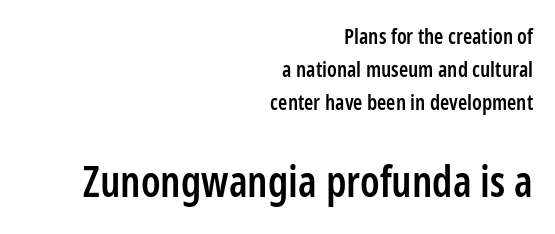
{"serif": "no", "italic": "no", "bold": "semi", "weight": "semibold", "width": "condensed", "stroke_contrast": "low", "x_height": "medium", "monospaced": "no", "underline": "no", "align": "right", "line_spacing": "normal", "line_spacing_ratio": 1.56, "letter_spacing": "normal", "letter_spacing_em": 0.0, "larger_block": "second", "size_ratio": 2.0, "glyph_px": 42}
